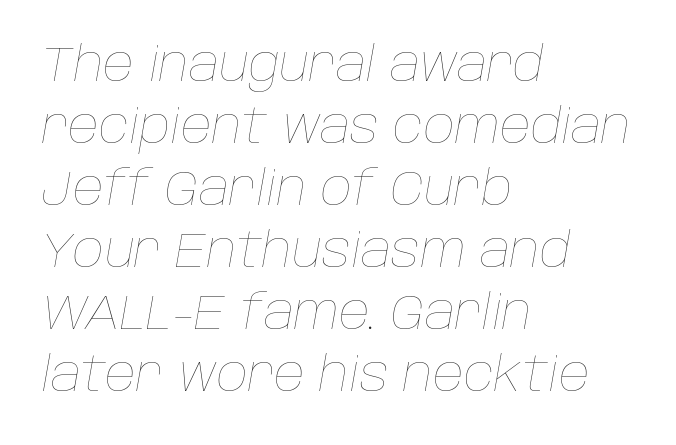
The rendering uses natural spacing where letterforms have individual widths. This is oblique type, the kind used for emphasis or titles. Rule under the text: the space is simply empty. Caption: multi-line text, flush left, ragged right.
